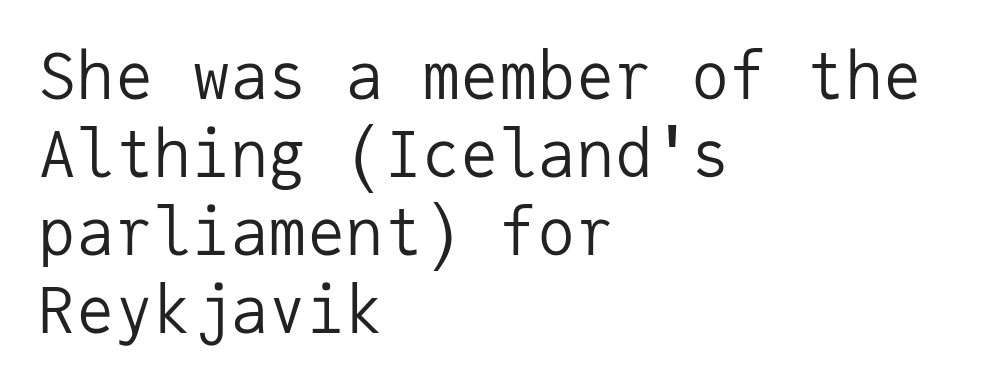
{"serif": "no", "italic": "no", "bold": "no", "weight": "regular", "width": "normal", "stroke_contrast": "low", "x_height": "medium", "monospaced": "yes", "underline": "no", "align": "left", "line_spacing_ratio": 1.22, "letter_spacing": "normal", "letter_spacing_em": 0.0, "glyph_px": 64}
